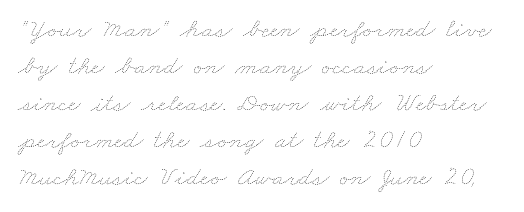
The image shows 27 px text type; set left-aligned, normal line spacing (1.37x), normal letter spacing, not underlined.
